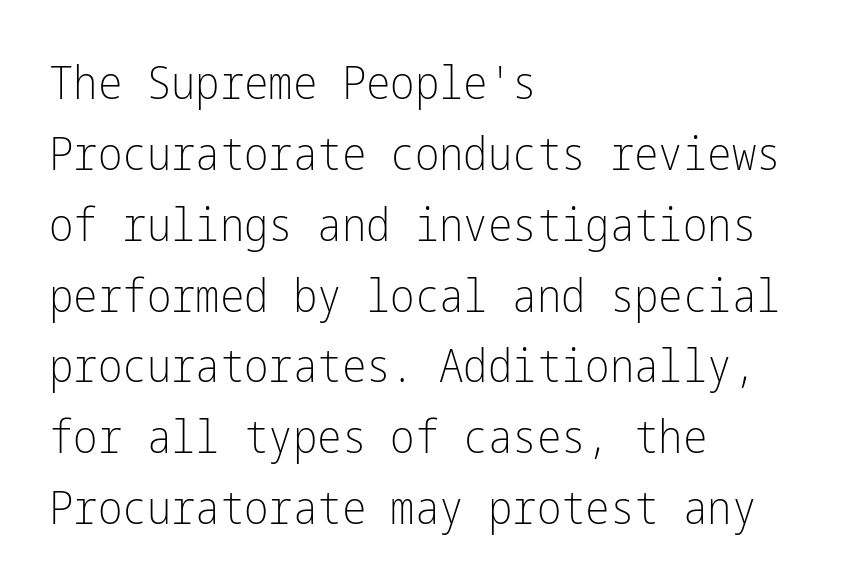
Q: Is the text bold? A: No.
Q: Is the text italic (slanted)? A: No, it is upright.
Q: Is the typeface a serif or a sans-serif typeface? A: Sans-serif.
Q: Is the text underlined? A: No.
Q: How is the paragraph aligned? A: Left-aligned.
Q: Is the spacing between letters normal or unusually wide? A: Normal.
Q: Is the spacing between lines tight, normal or loose? A: Normal.
Q: Width (condensed, normal, or wide)? A: Condensed.
Q: Stroke contrast? A: Low.
Q: x-height? A: Medium.
